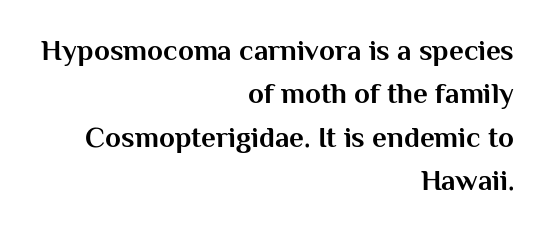
The image shows 29 px bold sans-serif type, upright; set right-aligned, normal line spacing (1.5x), normal letter spacing, not underlined; medium stroke contrast and a medium x-height.
